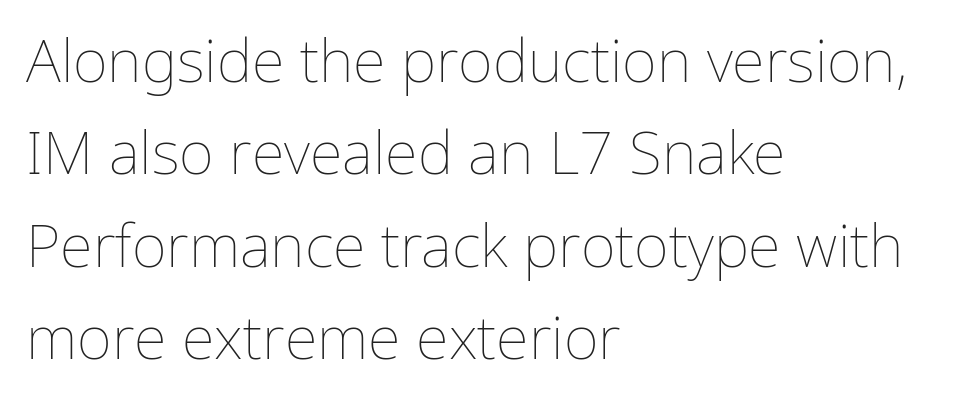
This rendering uses left alignment, leaving the right contour irregular. Quick note: not italic, upright. Letters rest on an invisible, unmarked baseline. Line spacing here is normal.
